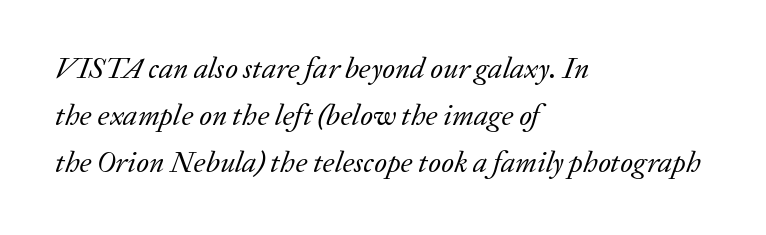
The image shows 30 px regular-weight serif type, italic (leaning right); set left-aligned, normal line spacing (1.56x), normal letter spacing, not underlined; low stroke contrast and a medium x-height.
